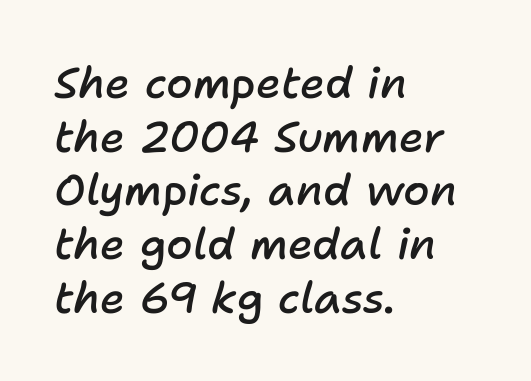
{"italic": "yes", "lean": "right", "slant_degrees": 11, "bold": "semi", "weight": "semibold", "width": "normal", "stroke_contrast": "low", "x_height": "medium", "monospaced": "no", "underline": "no", "align": "left", "line_spacing": "normal", "line_spacing_ratio": 1.25, "letter_spacing": "normal", "letter_spacing_em": 0.0, "glyph_px": 43}
